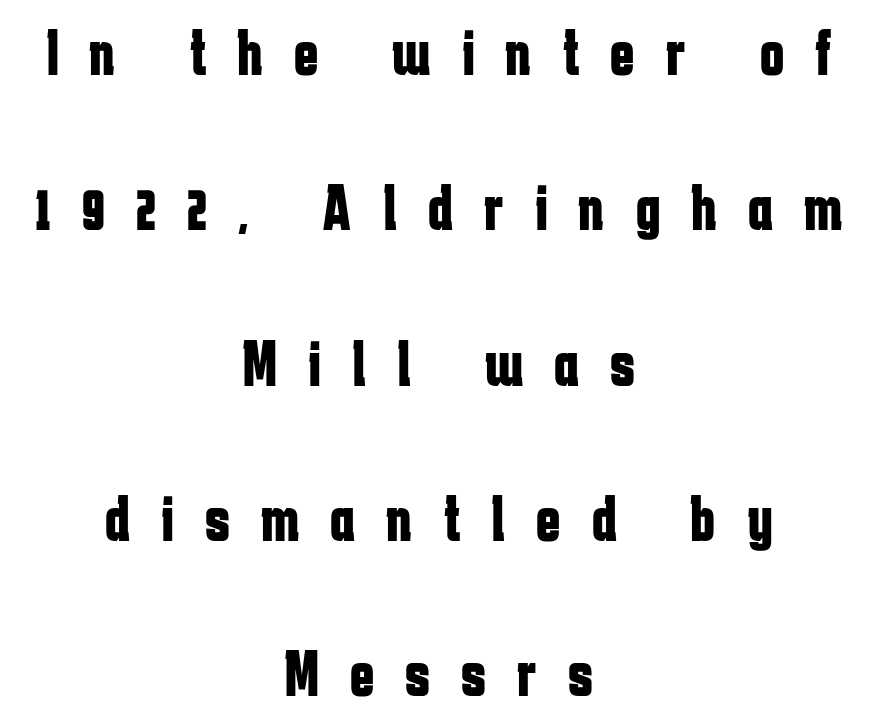
Q: Is the text bold? A: Yes.
Q: Is the text italic (slanted)? A: No, it is upright.
Q: Is the typeface a serif or a sans-serif typeface? A: Sans-serif.
Q: Is the text underlined? A: No.
Q: How is the paragraph aligned? A: Centered.
Q: Is the spacing between letters normal or unusually wide? A: Unusually wide.
Q: Is the spacing between lines tight, normal or loose? A: Loose.
Q: Width (condensed, normal, or wide)? A: Condensed.
Q: Stroke contrast? A: Low.
Q: x-height? A: Medium.
Q: Monospaced? A: No.
